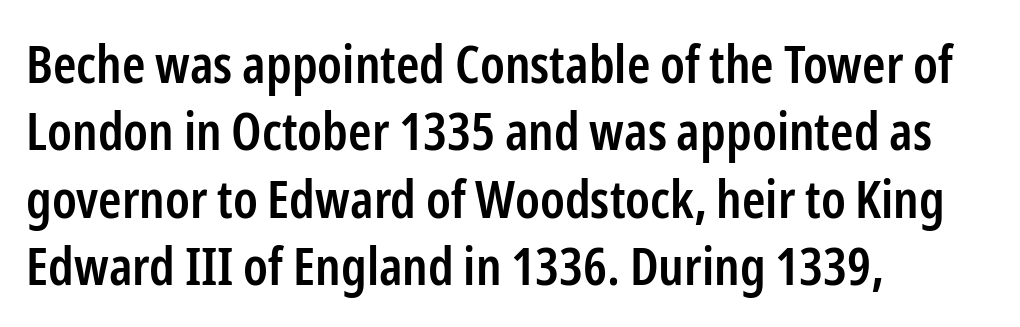
{"serif": "no", "italic": "no", "bold": "semi", "weight": "semibold", "width": "condensed", "stroke_contrast": "low", "x_height": "medium", "monospaced": "no", "underline": "no", "align": "left", "line_spacing": "normal", "line_spacing_ratio": 1.27, "letter_spacing": "normal", "letter_spacing_em": 0.0, "glyph_px": 53}
